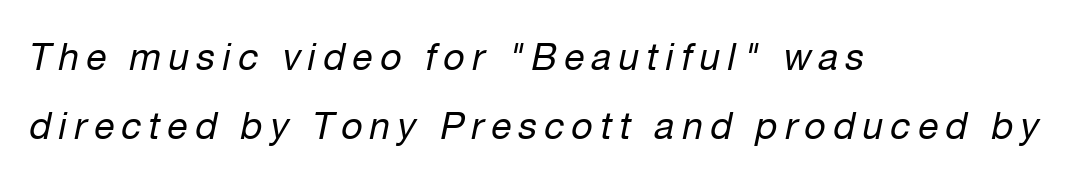
The line texture is sparse and dotted thanks to wide tracking. The letters are slanted; this is an italic face. Looks like regular typesetting: each glyph gets only the width it needs. The letters look calm and open, with moderate or lighter stems. The passage is arranged the way most books set body copy — flush left.
